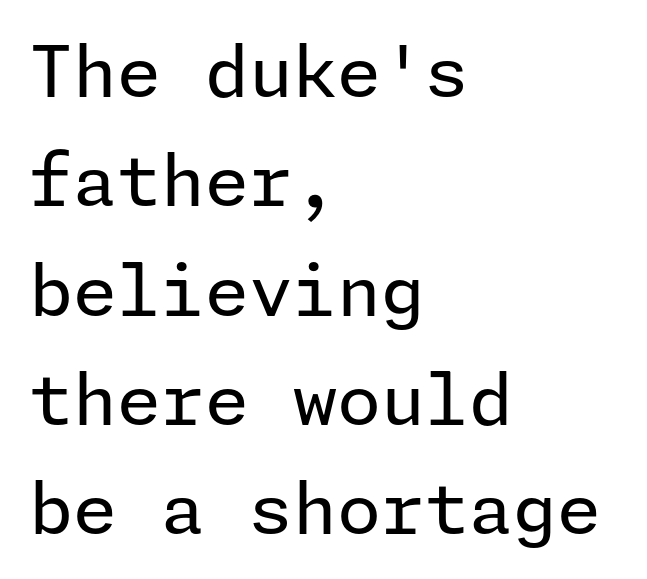
Reading down the column, the eye jumps a familiar distance to each next line. No chunkiness to these letters — they're not bold. The words here are not underlined. Each line starts at the same left margin while the right side varies. Between one letter and the next there's only the usual sliver of space.
